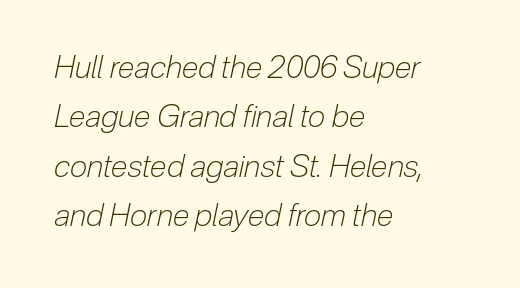
The typeface has the unassuming heft of standard copy or less. The passage is arranged the way most books set body copy — flush left. A normal amount of white space separates one row of letters from the next. You could not count columns in this text — the font is proportionally spaced.
